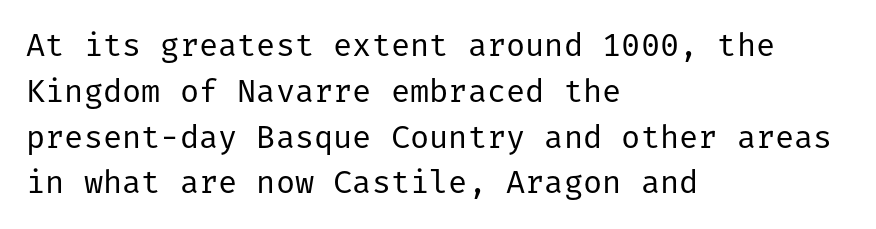
The axis of the letterforms is exactly vertical. Look at the bottom of the vertical strokes: they stop flat, with no serifs. Nothing unusual about the tracking: characters are spaced as the font intends. These lines stack with their left ends in a neat column. Is the stroke heavy? The answer is a plain regular-or-lighter. This rendering features lettering with no underline.
